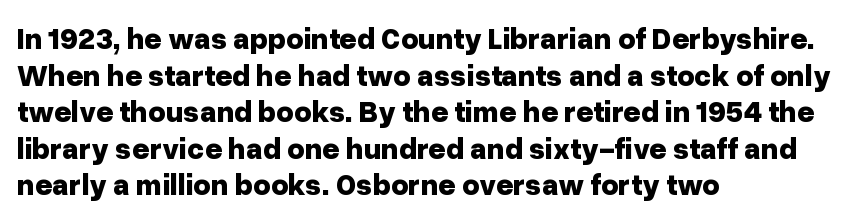
{"serif": "no", "italic": "no", "bold": "yes", "weight": "bold", "width": "normal", "stroke_contrast": "low", "x_height": "medium", "monospaced": "no", "underline": "no", "align": "left", "line_spacing_ratio": 1.22, "letter_spacing": "normal", "letter_spacing_em": 0.0, "glyph_px": 30}
